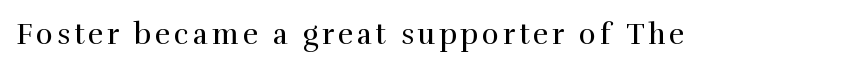
The image shows 29 px regular-weight serif type, upright; set not underlined; a medium x-height.
